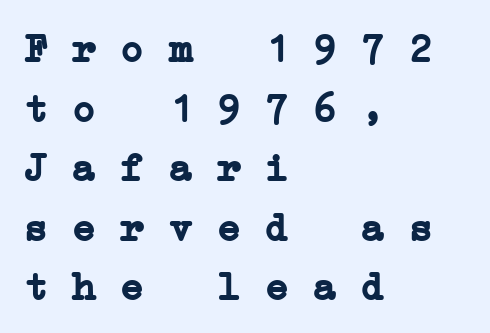
The image shows 40 px semibold, wide serif type, monospaced; set left-aligned, normal line spacing (1.49x), normal letter spacing, not underlined; low stroke contrast and a medium x-height.
